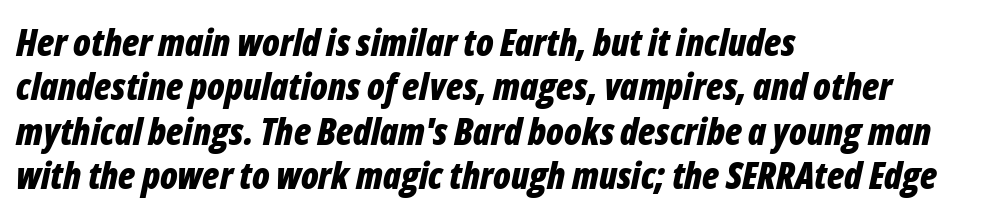
Q: Is the text bold? A: Yes.
Q: Is the text italic (slanted)? A: Yes, it leans right by about 12 degrees.
Q: Is the text underlined? A: No.
Q: How is the paragraph aligned? A: Left-aligned.
Q: Is the spacing between letters normal or unusually wide? A: Normal.
Q: Width (condensed, normal, or wide)? A: Condensed.
Q: Stroke contrast? A: Low.
Q: x-height? A: Medium.
Q: Monospaced? A: No.
